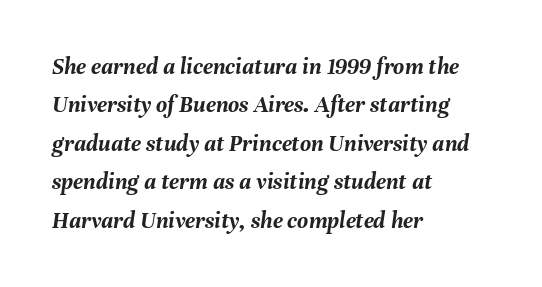
{"italic": "yes", "lean": "right", "slant_degrees": 8, "bold": "yes", "underline": "no", "align": "left", "line_spacing": "normal", "line_spacing_ratio": 1.6, "letter_spacing": "normal", "letter_spacing_em": 0.0, "glyph_px": 24}
